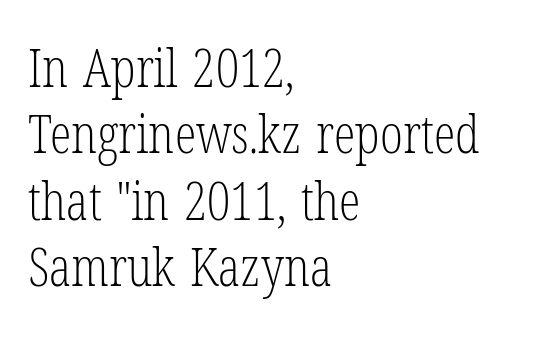
Q: Is the text bold? A: No.
Q: Is the text italic (slanted)? A: No, it is upright.
Q: Is the typeface a serif or a sans-serif typeface? A: Serif.
Q: Is the text underlined? A: No.
Q: How is the paragraph aligned? A: Left-aligned.
Q: Is the spacing between letters normal or unusually wide? A: Normal.
Q: Width (condensed, normal, or wide)? A: Condensed.
Q: Stroke contrast? A: Low.
Q: x-height? A: Medium.
Q: Monospaced? A: No.
